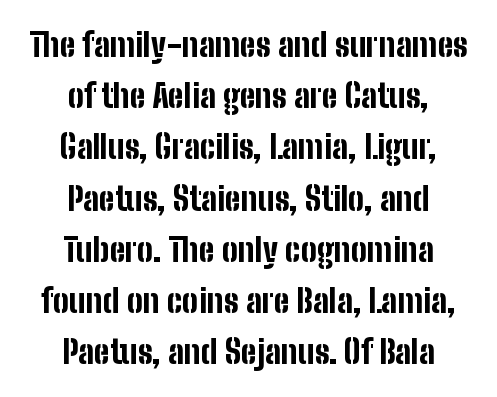
The image shows 32 px bold, condensed sans-serif type, upright; set centered, normal line spacing (1.6x), normal letter spacing, not underlined; low stroke contrast and a medium x-height.
